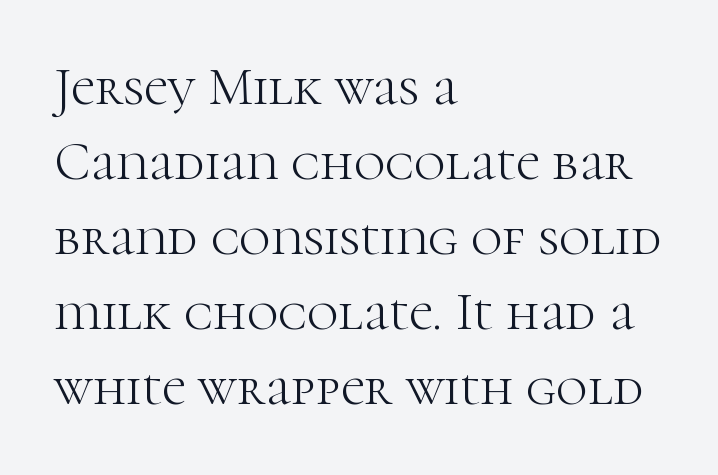
Q: Is the text bold? A: No.
Q: Is the text italic (slanted)? A: No, it is upright.
Q: Is the typeface a serif or a sans-serif typeface? A: Serif.
Q: Is the text underlined? A: No.
Q: How is the paragraph aligned? A: Left-aligned.
Q: Is the spacing between letters normal or unusually wide? A: Normal.
Q: Is the spacing between lines tight, normal or loose? A: Normal.
Q: Width (condensed, normal, or wide)? A: Normal.
Q: Stroke contrast? A: High.
Q: x-height? A: Medium.
Q: Monospaced? A: No.
